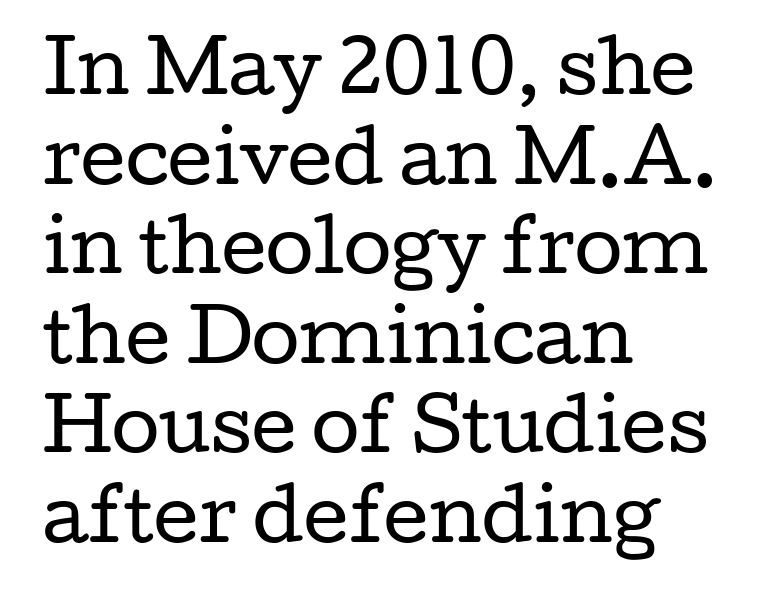
The image shows 70 px regular-weight, wide serif type, upright; set left-aligned, normal line spacing (1.28x), normal letter spacing, not underlined; low stroke contrast and a medium x-height.
